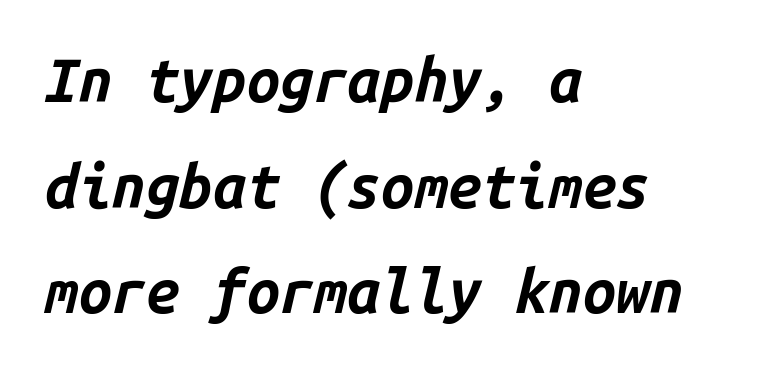
{"italic": "yes", "lean": "right", "slant_degrees": 14, "bold": "yes", "weight": "bold", "width": "normal", "stroke_contrast": "low", "x_height": "medium", "monospaced": "yes", "underline": "no", "align": "left", "line_spacing_ratio": 1.76, "letter_spacing": "normal", "letter_spacing_em": 0.0, "glyph_px": 60}
